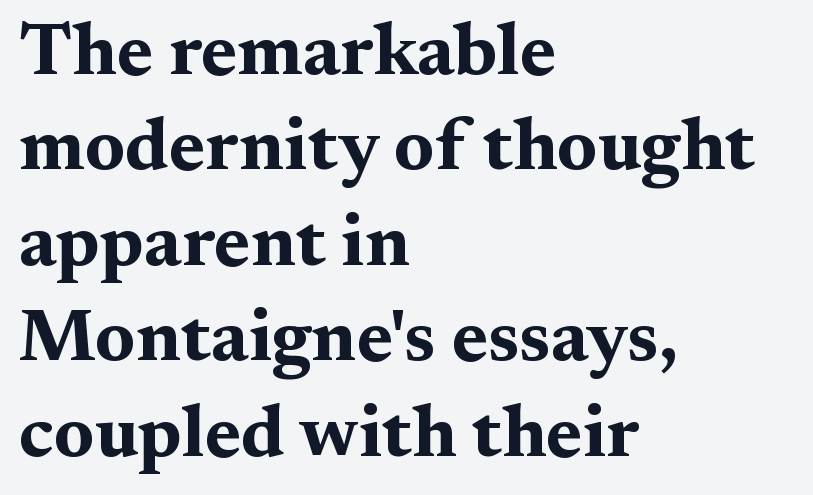
The image shows 74 px bold, wide serif type, upright; set left-aligned, normal line spacing (1.29x), normal letter spacing, not underlined; medium stroke contrast and a medium x-height.
